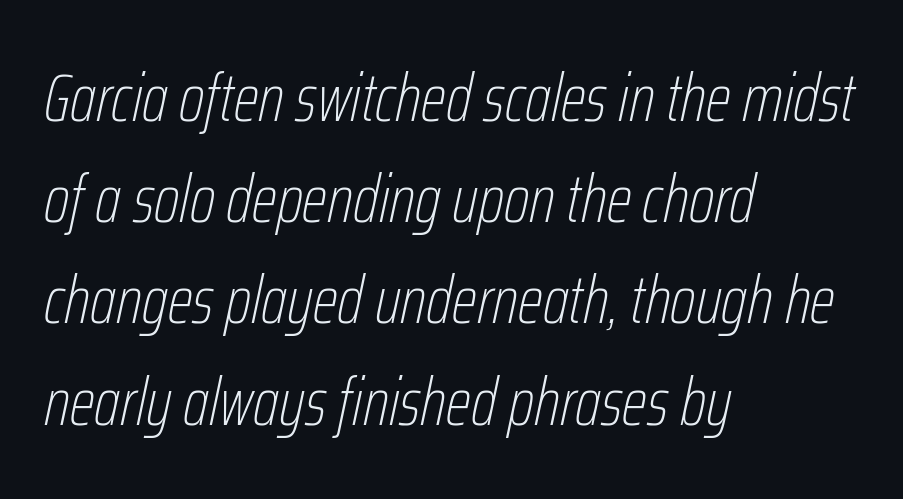
The space directly below the letters is spotless. Line spacing here is normal. Looks like regular typesetting: each glyph gets only the width it needs. Look at the tracking — it's just the regular setting, nothing added.
